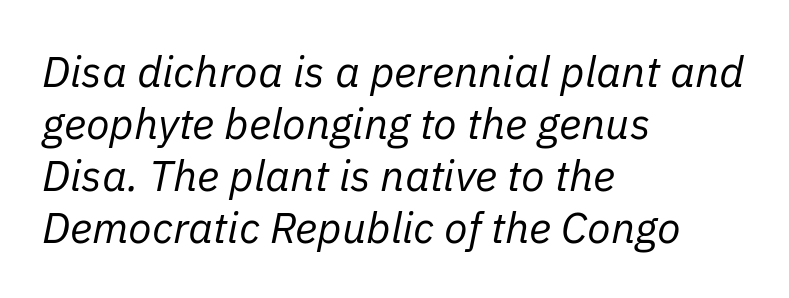
{"italic": "yes", "lean": "right", "slant_degrees": 11, "bold": "no", "weight": "regular", "width": "normal", "stroke_contrast": "low", "x_height": "medium", "monospaced": "no", "underline": "no", "align": "left", "line_spacing_ratio": 1.21, "letter_spacing": "normal", "letter_spacing_em": 0.0, "glyph_px": 43}
